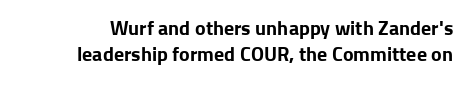
The image shows 20 px bold type, upright; set normal line spacing (1.32x), normal letter spacing, not underlined.
